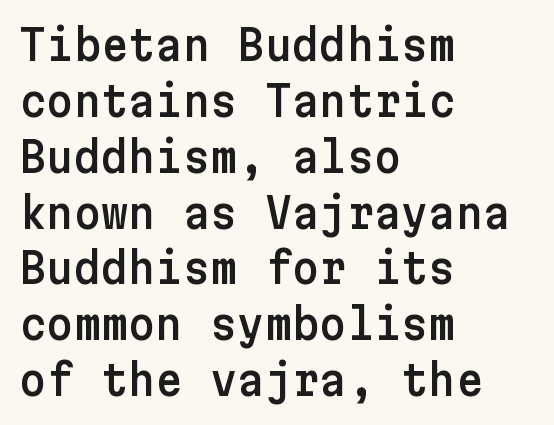
The image shows 42 px sans-serif type, upright; set left-aligned, normal line spacing (1.33x), normal letter spacing, not underlined; low stroke contrast and a medium x-height.
